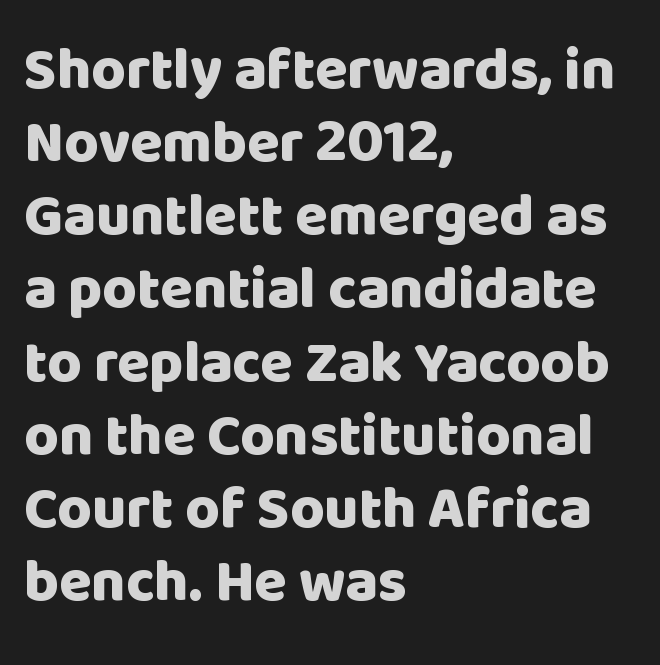
{"serif": "no", "italic": "no", "bold": "yes", "weight": "heavy", "width": "normal", "stroke_contrast": "low", "x_height": "large", "monospaced": "no", "underline": "no", "align": "left", "line_spacing_ratio": 1.24, "letter_spacing": "normal", "letter_spacing_em": 0.0, "glyph_px": 59}
